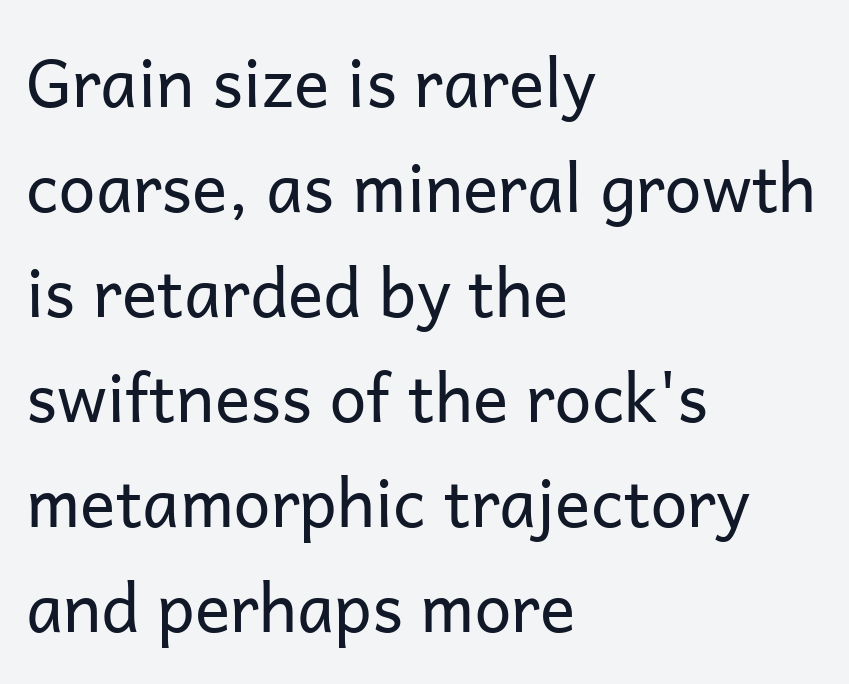
The gaps between neighbouring characters are ordinary and unremarkable. The strokes carry an ordinary text weight at most. Do the characters align in a grid? No, the font is proportional. Look at the bottom of the vertical strokes: they stop flat, with no serifs. Is there any slant? The stems are plumb.
